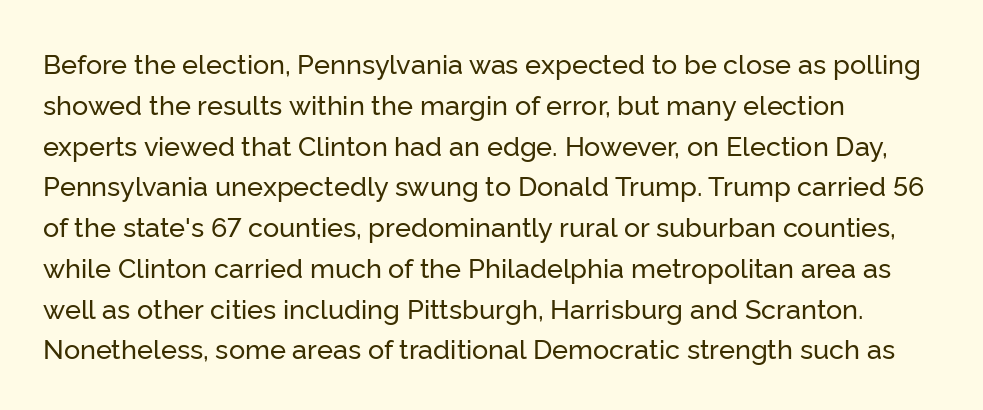
{"italic": "no", "underline": "no", "align": "left", "line_spacing": "normal", "line_spacing_ratio": 1.51, "letter_spacing": "normal", "letter_spacing_em": 0.0, "glyph_px": 27}
